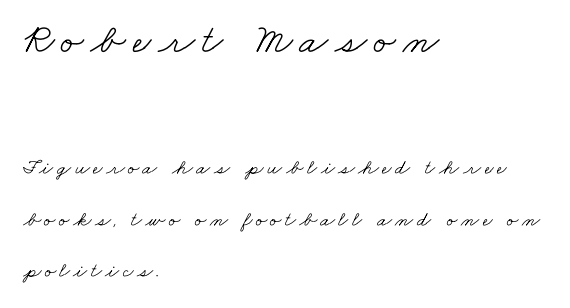
Two sizes are in play, and the larger belongs to the first block. Honestly, the rows look like they've been pulled way apart. A classic flush-left, rag-right setting is used for this passage. Varying glyph widths throughout — classic text-font behaviour. The letters carry serifs — small finishing strokes at the ends of their stems. Descenders are the only things crossing below the line.
